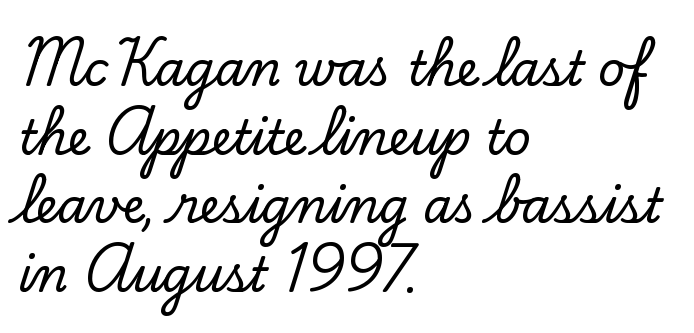
Q: Is the text italic (slanted)? A: Yes.
Q: Is the typeface a serif or a sans-serif typeface? A: Serif.
Q: Is the text underlined? A: No.
Q: How is the paragraph aligned? A: Left-aligned.
Q: Is the spacing between letters normal or unusually wide? A: Normal.
Q: Is the spacing between lines tight, normal or loose? A: Normal.
Q: Width (condensed, normal, or wide)? A: Normal.
Q: Stroke contrast? A: Low.
Q: x-height? A: Small.
Q: Monospaced? A: No.
